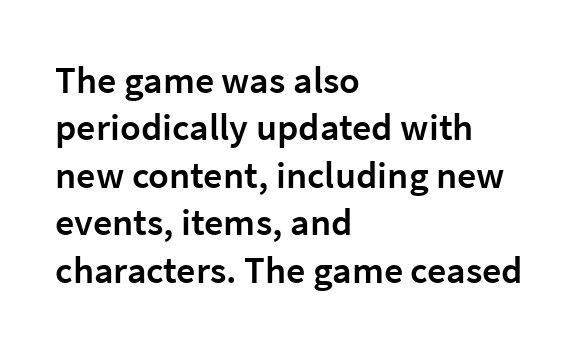
The gap between lines stays unmarked. Look at the stroke-to-counter ratio: somewhat heavy, a semibold. Italic? Not at all — the glyphs are vertical. You could not count columns in this text — the font is proportionally spaced. Compared with typical paragraphs, the rows here are spaced about the same.
